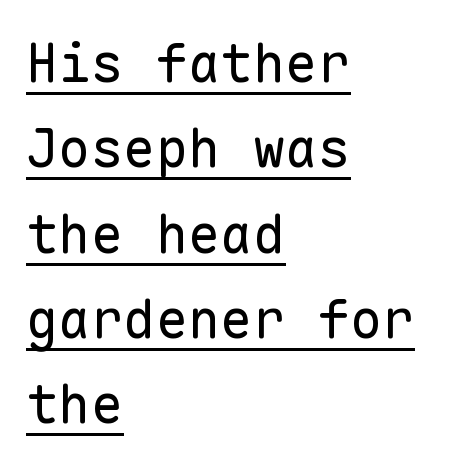
All the whitespace from short lines collects on the right. Glyph-to-glyph distance matches everyday printed text. Check where the strokes stop: nothing finishes them off — pure sans. Evenly set lines give the paragraph a standard silhouette.
